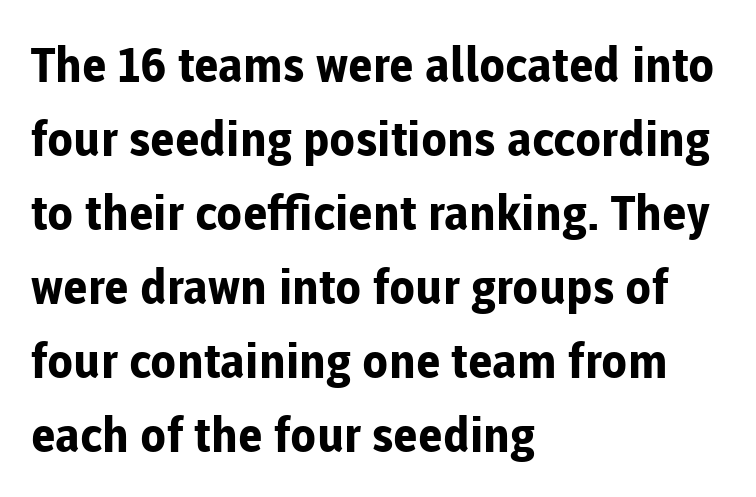
The image shows 48 px bold sans-serif type, upright; set left-aligned, normal line spacing (1.54x), normal letter spacing, not underlined; low stroke contrast and a medium x-height.
